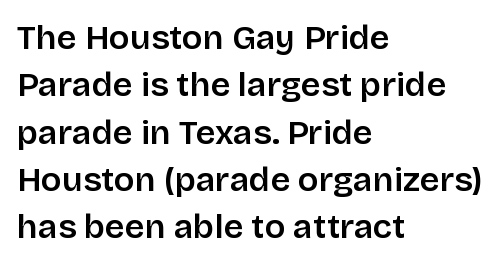
{"serif": "no", "italic": "no", "bold": "semi", "weight": "semibold", "width": "normal", "stroke_contrast": "low", "x_height": "large", "monospaced": "no", "underline": "no", "align": "left", "line_spacing": "normal", "line_spacing_ratio": 1.39, "letter_spacing": "normal", "letter_spacing_em": 0.0, "glyph_px": 34}
